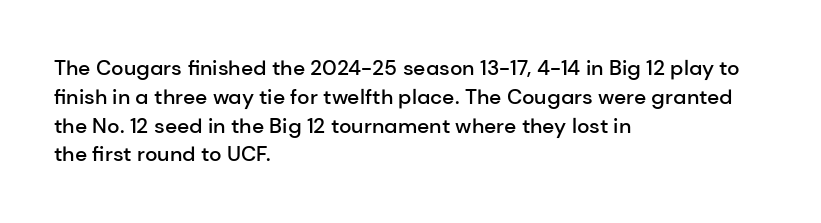
{"italic": "no", "bold": "semi", "underline": "no", "align": "left", "line_spacing": "normal", "line_spacing_ratio": 1.37, "letter_spacing": "normal", "letter_spacing_em": 0.0, "glyph_px": 21}
